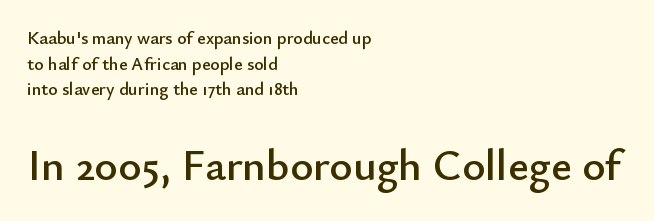
The image shows 44 px sans-serif type, upright; set left-aligned, normal line spacing (1.43x), normal letter spacing, not underlined; the second (bottom) block is 2.44x larger; low stroke contrast and a small x-height.
